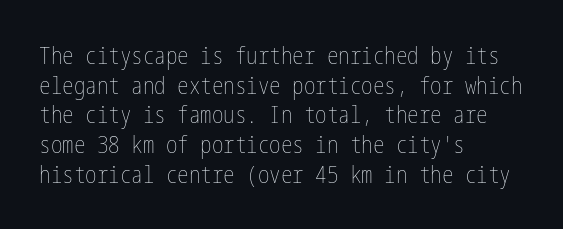
Q: Is the text bold? A: No.
Q: Is the text italic (slanted)? A: No, it is upright.
Q: Is the text underlined? A: No.
Q: How is the paragraph aligned? A: Left-aligned.
Q: Is the spacing between letters normal or unusually wide? A: Normal.
Q: Is the spacing between lines tight, normal or loose? A: Normal.
